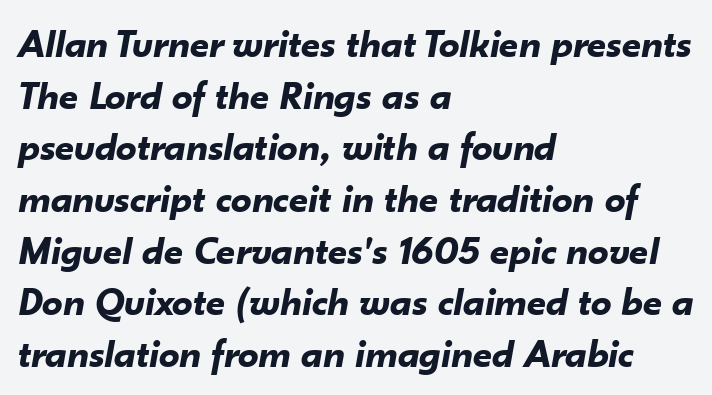
Think of a printed novel: that variable character pitch is what you see here. Does the lettering tilt? It does — this is italic. The lines in this sample share a left origin and differ only in where they stop. No word sits above an underline. One glance says typical: line gaps are just what's usual.
